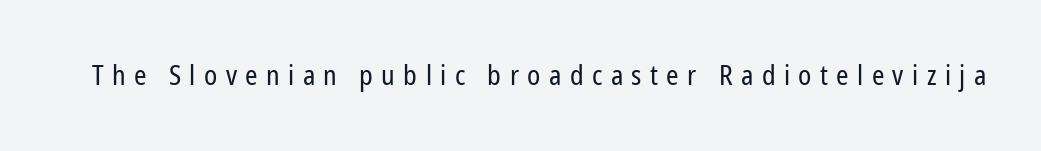
Q: Is the text bold? A: No.
Q: Is the text italic (slanted)? A: No, it is upright.
Q: Is the typeface a serif or a sans-serif typeface? A: Sans-serif.
Q: Is the text underlined? A: No.
Q: Is the spacing between letters normal or unusually wide? A: Unusually wide.
Q: Width (condensed, normal, or wide)? A: Condensed.
Q: Stroke contrast? A: Low.
Q: x-height? A: Medium.
Q: Monospaced? A: No.
